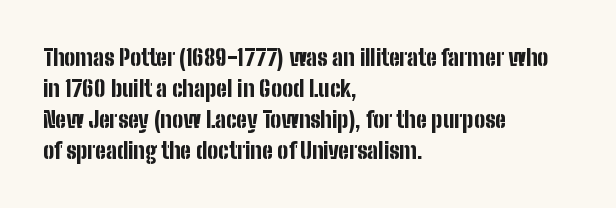
Caption: bold face, heavy strokes. Compared with typical body copy, the letter spacing here is the same. Line starts are locked; line ends wander. The axis of the letterforms is exactly vertical.
